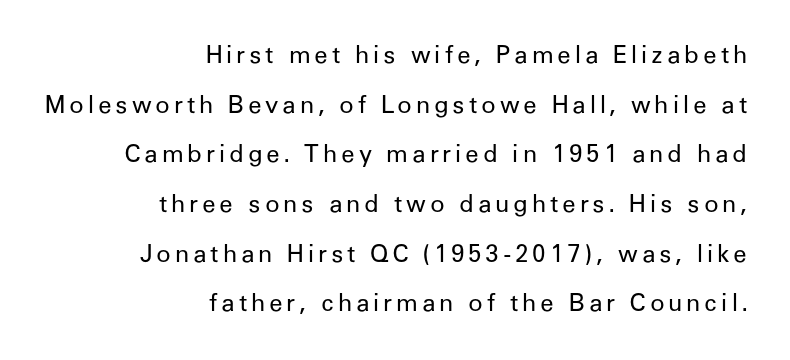
Q: Is the text bold? A: No.
Q: Is the text italic (slanted)? A: No, it is upright.
Q: Is the text underlined? A: No.
Q: How is the paragraph aligned? A: Right-aligned.
Q: Is the spacing between lines tight, normal or loose? A: Loose.
